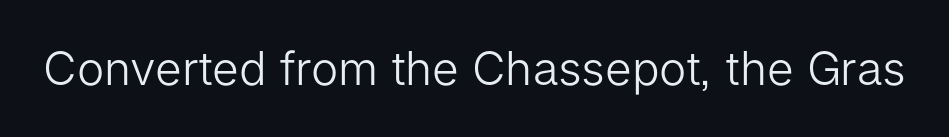
{"serif": "no", "italic": "no", "bold": "no", "weight": "light", "width": "normal", "stroke_contrast": "low", "x_height": "medium", "monospaced": "no", "underline": "no", "letter_spacing": "normal", "letter_spacing_em": 0.0, "glyph_px": 46}
